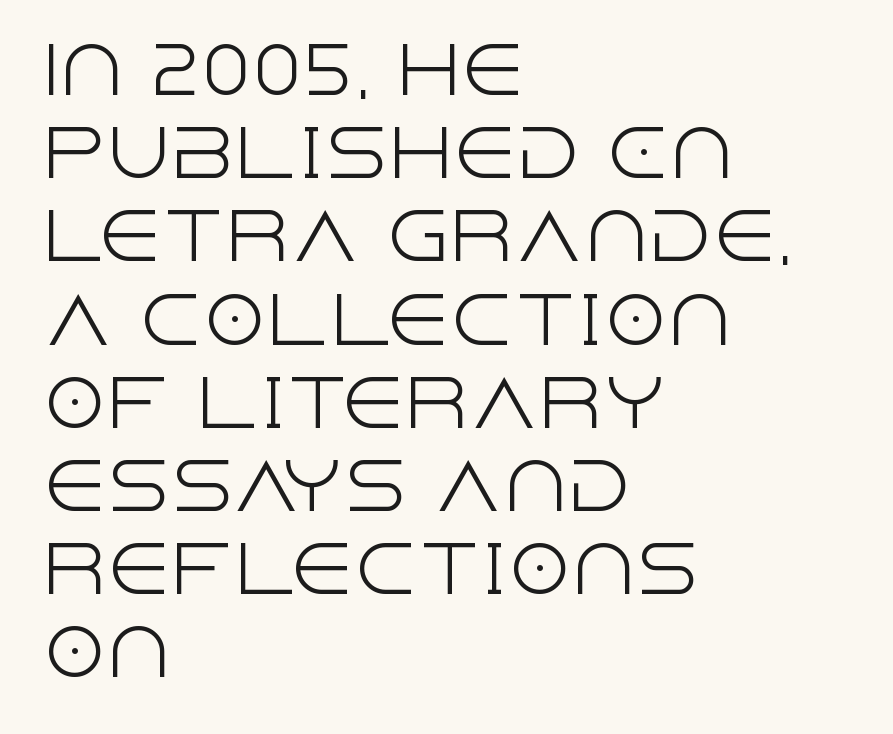
The image shows 64 px light sans-serif type, upright; set left-aligned, normal line spacing (1.3x), normal letter spacing, not underlined; a large x-height.
